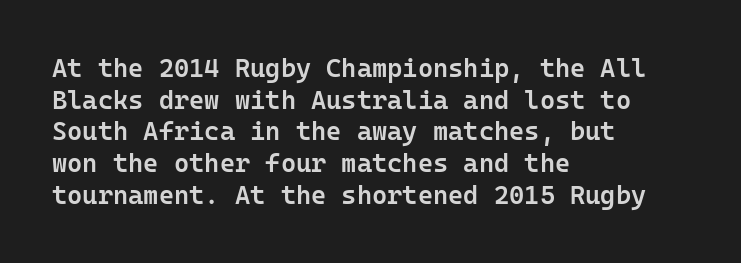
{"italic": "no", "bold": "semi", "underline": "no", "align": "left", "line_spacing_ratio": 1.22, "letter_spacing": "normal", "letter_spacing_em": 0.0, "glyph_px": 26}
